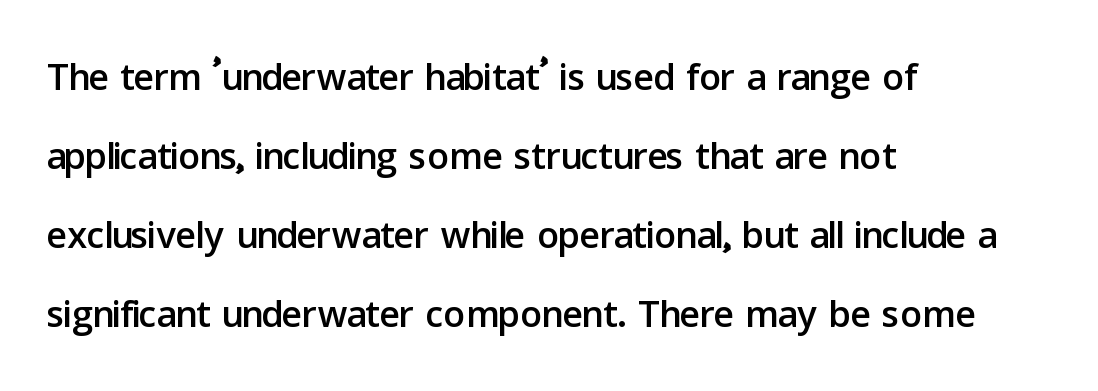
The image shows 54 px sans-serif type, upright; set left-aligned, normal line spacing (1.46x), normal letter spacing, not underlined; low stroke contrast and a medium x-height.
